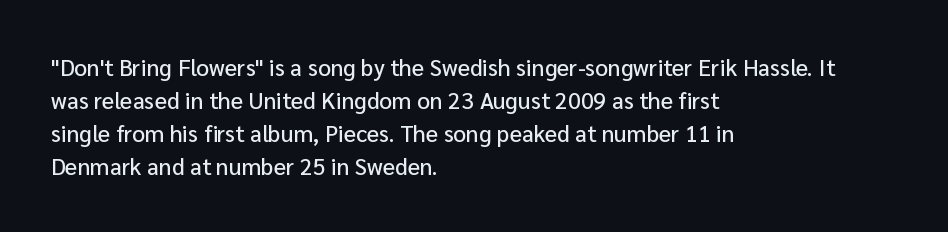
Q: Is the text italic (slanted)? A: No, it is upright.
Q: Is the text underlined? A: No.
Q: How is the paragraph aligned? A: Left-aligned.
Q: Is the spacing between letters normal or unusually wide? A: Normal.
Q: Is the spacing between lines tight, normal or loose? A: Normal.
